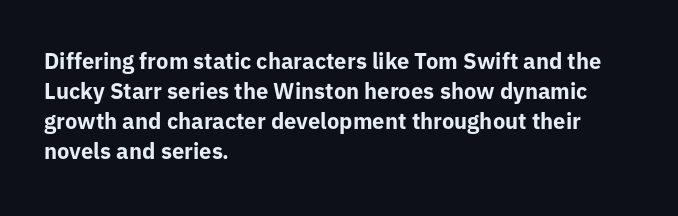
The paragraph shown leans on its left margin. This block has exactly the height ordinary leading produces. Italic: no, the glyphs are upright roman. The baseline area is clear.
